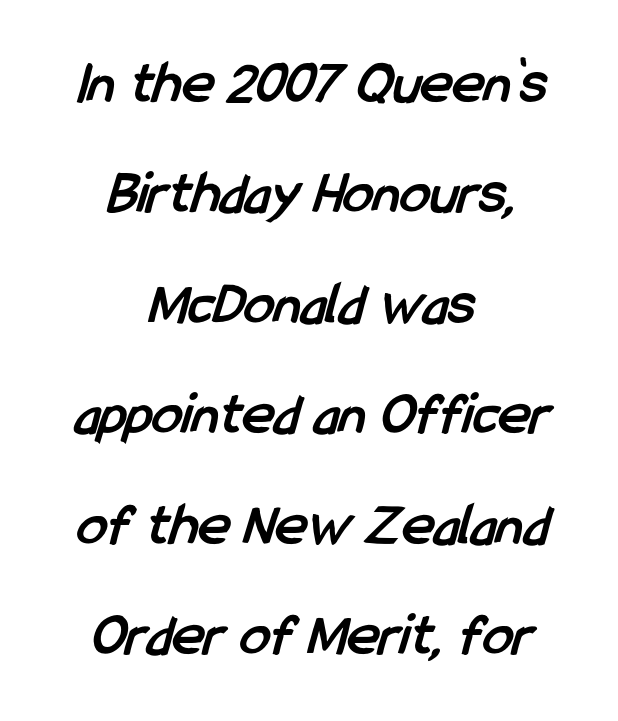
The image shows 61 px semibold, condensed sans-serif type; set centered, line spacing 1.81x, normal letter spacing, not underlined; low stroke contrast and a medium x-height.
